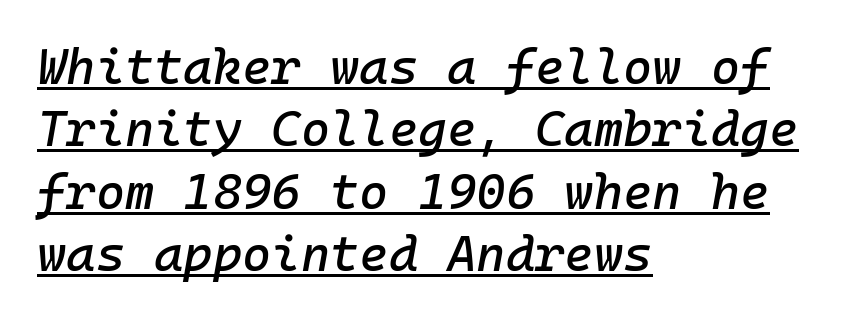
Q: Is the text italic (slanted)? A: Yes, it leans right by about 10 degrees.
Q: Is the text underlined? A: Yes.
Q: How is the paragraph aligned? A: Left-aligned.
Q: Is the spacing between letters normal or unusually wide? A: Normal.
Q: Is the spacing between lines tight, normal or loose? A: Normal.
Q: Width (condensed, normal, or wide)? A: Normal.
Q: Stroke contrast? A: Low.
Q: x-height? A: Medium.
Q: Monospaced? A: Yes.
